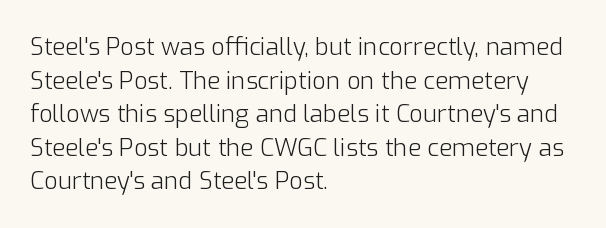
{"italic": "no", "bold": "no", "underline": "no", "align": "left", "line_spacing": "normal", "line_spacing_ratio": 1.4, "letter_spacing": "normal", "letter_spacing_em": 0.0, "glyph_px": 24}
